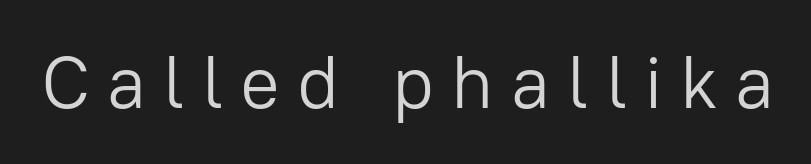
Q: Is the text bold? A: No.
Q: Is the text italic (slanted)? A: No, it is upright.
Q: Is the typeface a serif or a sans-serif typeface? A: Sans-serif.
Q: Is the text underlined? A: No.
Q: Is the spacing between letters normal or unusually wide? A: Unusually wide.
Q: Width (condensed, normal, or wide)? A: Normal.
Q: Stroke contrast? A: Low.
Q: x-height? A: Medium.
Q: Monospaced? A: No.
